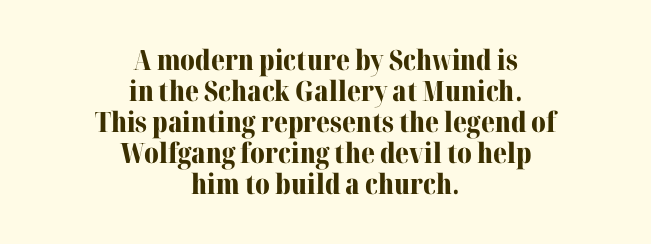
Heft: maximum for text — a bold. Unlike a clean sans, this face finishes its strokes with serifs. The paragraph has two soft edges and a firm central axis. These lines keep a tight, regular rhythm from letter to letter. The words here are not underlined. The passage shown stacks its lines with hardly any gap.
